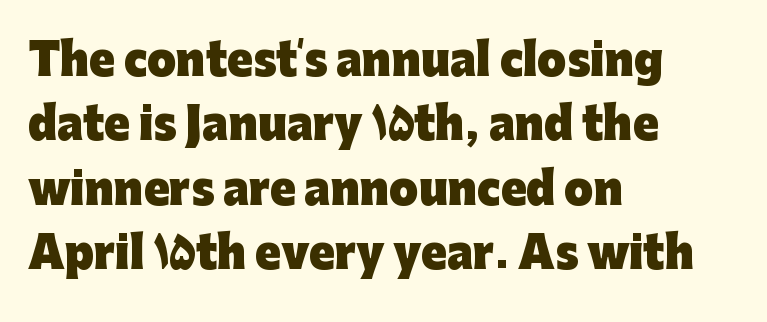
This sample keeps an unexceptional amount of space between lines. Where is the straight margin? On the left. Compared with typical body copy, the letter spacing here is the same. The face used here has the dense, thick strokes of a bold. No italicization has been applied; the sample stays upright.
